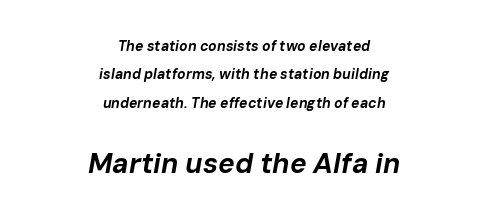
{"italic": "yes", "lean": "right", "slant_degrees": 10, "bold": "yes", "weight": "bold", "width": "normal", "stroke_contrast": "low", "x_height": "medium", "monospaced": "no", "underline": "no", "align": "center", "line_spacing": "loose", "line_spacing_ratio": 2.03, "letter_spacing": "normal", "letter_spacing_em": 0.0, "larger_block": "second", "size_ratio": 2.0, "glyph_px": 28}
